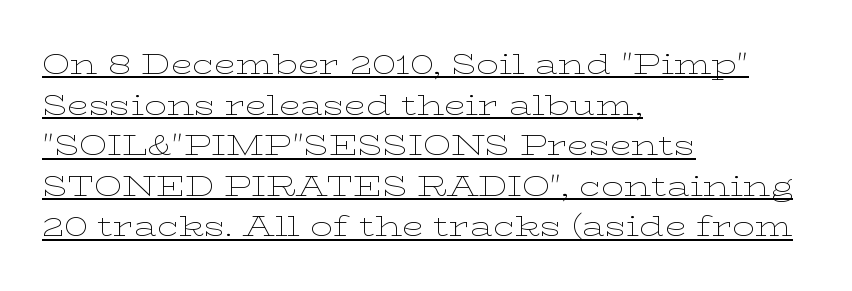
{"serif": "yes", "italic": "no", "bold": "no", "weight": "thin", "width": "wide", "stroke_contrast": "low", "x_height": "medium", "monospaced": "no", "underline": "yes", "align": "left", "line_spacing": "normal", "line_spacing_ratio": 1.45, "letter_spacing": "normal", "letter_spacing_em": 0.0, "glyph_px": 28}
